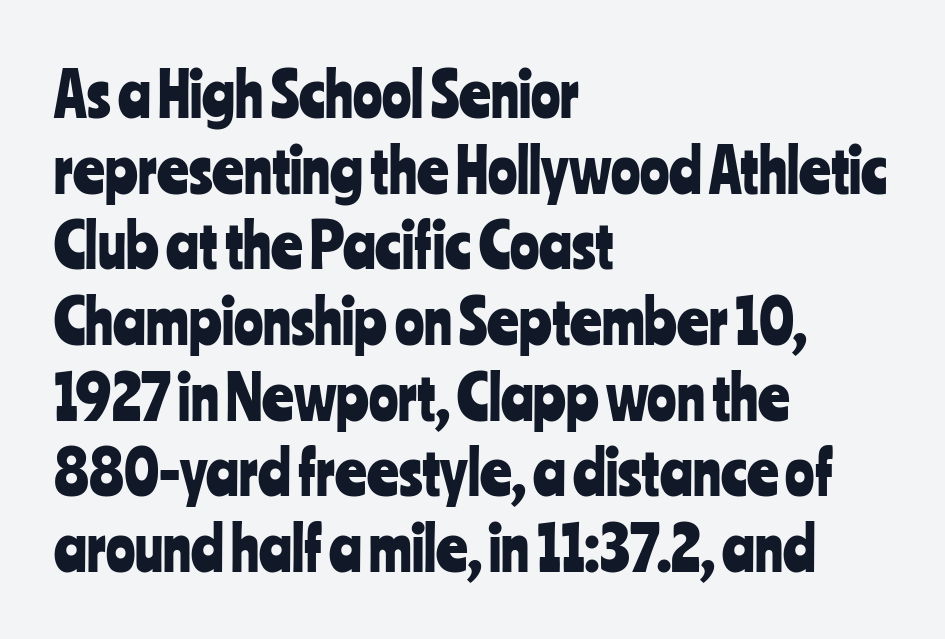
You could not count columns in this text — the font is proportionally spaced. Upright lettering throughout. Has an underline been added? It has not. The type is set solid horizontally, with unmodified tracking.
